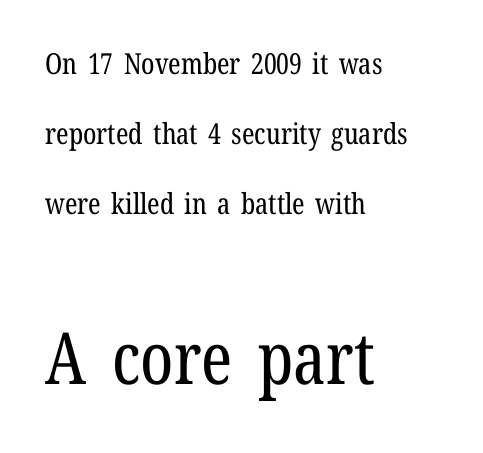
Typographically, this falls in the serif category. The string is rendered with underlining switched off. You could fit nearly another row in the gap between these rows. The lettering holds an erect, upright posture throughout. These lines keep a tight, regular rhythm from letter to letter.
